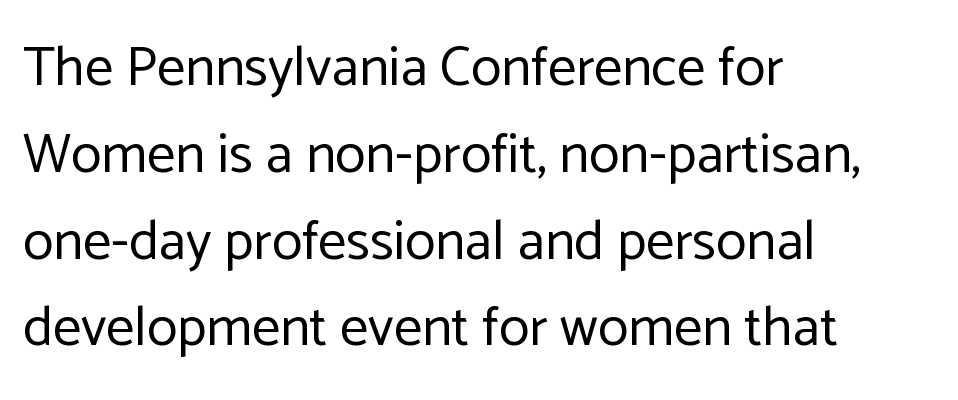
Q: Is the text bold? A: No.
Q: Is the text italic (slanted)? A: No, it is upright.
Q: Is the typeface a serif or a sans-serif typeface? A: Sans-serif.
Q: Is the text underlined? A: No.
Q: How is the paragraph aligned? A: Left-aligned.
Q: Is the spacing between letters normal or unusually wide? A: Normal.
Q: Is the spacing between lines tight, normal or loose? A: Normal.
Q: Width (condensed, normal, or wide)? A: Normal.
Q: Stroke contrast? A: Low.
Q: x-height? A: Medium.
Q: Monospaced? A: No.
